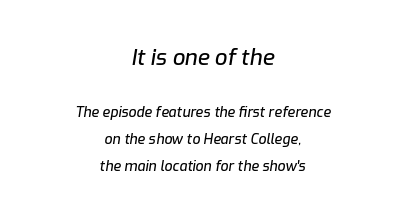
The image shows 22 px text type, italic (leaning right); set centered, loose line spacing (1.93x), normal letter spacing, not underlined; the first (top) block is 1.57x larger.
